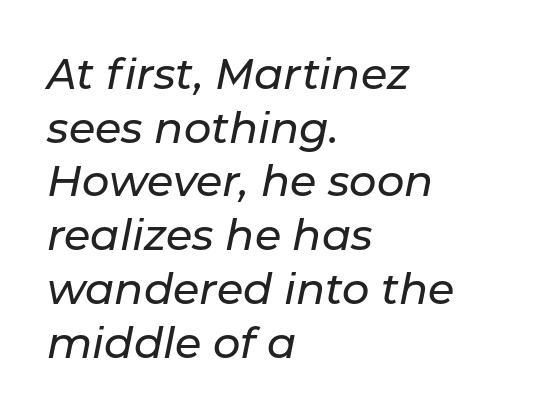
Q: Is the text italic (slanted)? A: Yes, it leans right by about 11 degrees.
Q: Is the text underlined? A: No.
Q: How is the paragraph aligned? A: Left-aligned.
Q: Is the spacing between letters normal or unusually wide? A: Normal.
Q: Is the spacing between lines tight, normal or loose? A: Normal.
Q: Width (condensed, normal, or wide)? A: Normal.
Q: Stroke contrast? A: Low.
Q: x-height? A: Medium.
Q: Monospaced? A: No.
